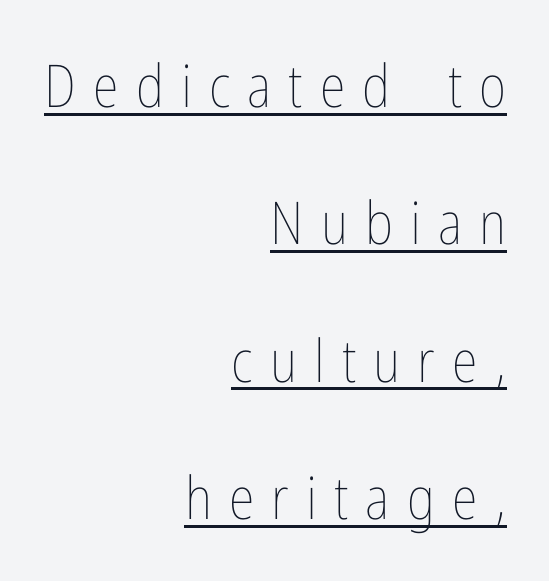
Q: Is the text bold? A: No.
Q: Is the text italic (slanted)? A: No, it is upright.
Q: Is the text underlined? A: Yes.
Q: How is the paragraph aligned? A: Right-aligned.
Q: Is the spacing between letters normal or unusually wide? A: Unusually wide.
Q: Is the spacing between lines tight, normal or loose? A: Loose.
Q: Width (condensed, normal, or wide)? A: Condensed.
Q: Stroke contrast? A: Low.
Q: x-height? A: Medium.
Q: Monospaced? A: No.
